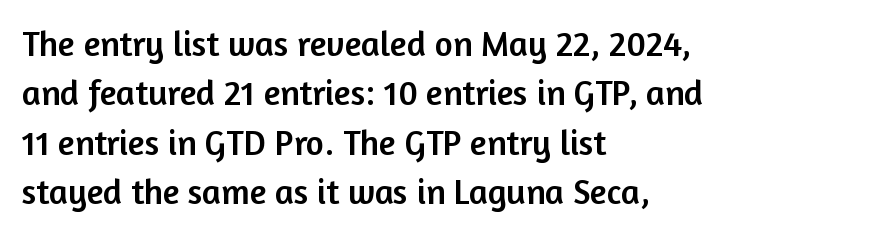
Plain, unruled lines of type. Proportional: the letters do not fall into vertical columns. The typography opts for an upright posture over an oblique one. These lines keep a tight, regular rhythm from letter to letter.
